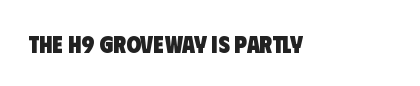
The image shows 24 px bold type; set normal letter spacing, not underlined.
